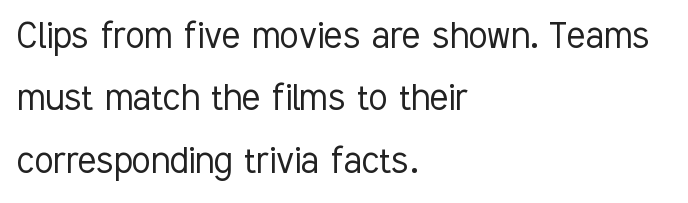
The image shows 43 px light, condensed sans-serif type, upright; set left-aligned, normal line spacing (1.45x), normal letter spacing, not underlined; low stroke contrast and a medium x-height.
